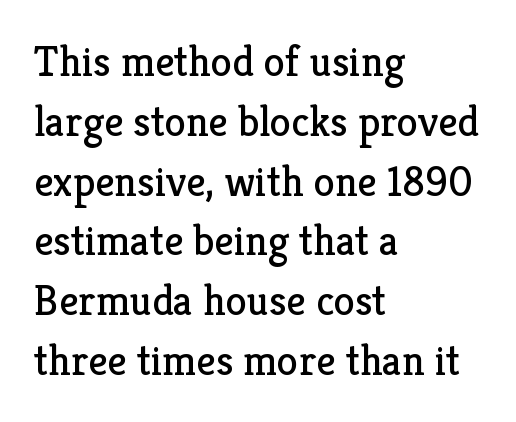
Q: Is the text bold? A: No.
Q: Is the text italic (slanted)? A: No, it is upright.
Q: Is the typeface a serif or a sans-serif typeface? A: Serif.
Q: Is the text underlined? A: No.
Q: How is the paragraph aligned? A: Left-aligned.
Q: Is the spacing between letters normal or unusually wide? A: Normal.
Q: Is the spacing between lines tight, normal or loose? A: Normal.
Q: Width (condensed, normal, or wide)? A: Normal.
Q: Stroke contrast? A: Low.
Q: x-height? A: Medium.
Q: Monospaced? A: No.
